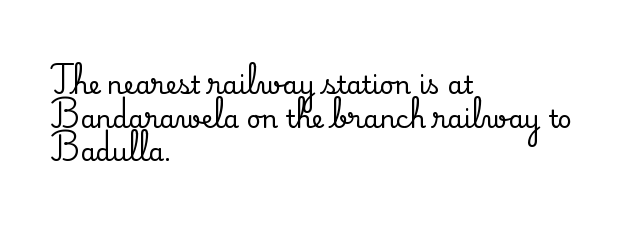
Caption: multi-line text, flush left, ragged right. The font's upright variant was chosen for this text. What stands out about the letter spacing? Nothing — it is the standard amount. Has an underline been added? It has not. This block has exactly the height ordinary leading produces.
